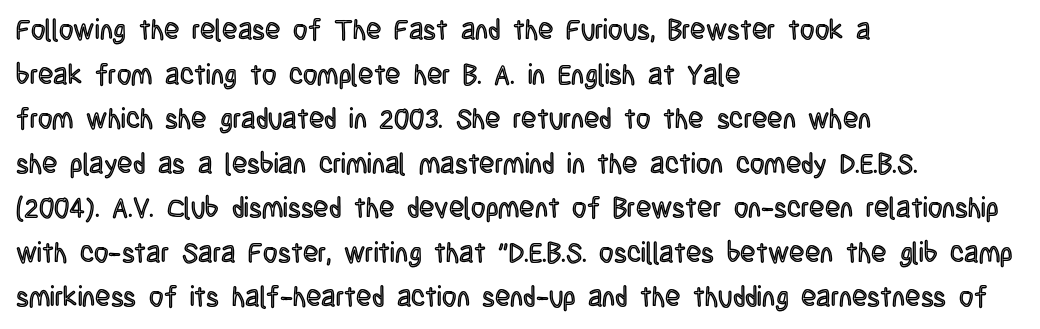
Varying glyph widths throughout — classic text-font behaviour. Descender tails drop into unmarked territory. Left-aligned paragraph, ragged on the right. It's the straight-up-and-down kind of type.
